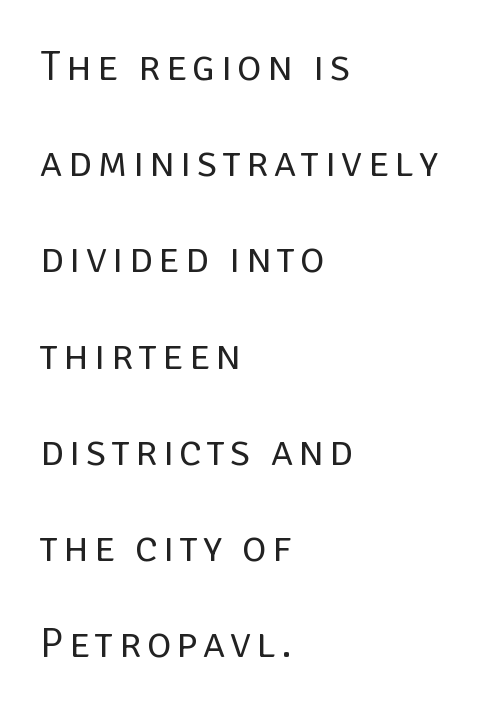
The image shows 42 px regular-weight sans-serif type, upright; set left-aligned, loose line spacing (2.29x), not underlined; low stroke contrast and a large x-height.
